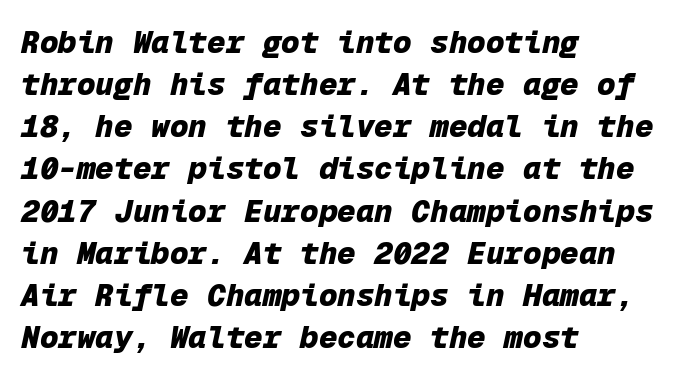
Q: Is the text bold? A: Yes.
Q: Is the text italic (slanted)? A: Yes, it leans right by about 12 degrees.
Q: Is the text underlined? A: No.
Q: How is the paragraph aligned? A: Left-aligned.
Q: Is the spacing between letters normal or unusually wide? A: Normal.
Q: Is the spacing between lines tight, normal or loose? A: Normal.
Q: Width (condensed, normal, or wide)? A: Normal.
Q: Stroke contrast? A: Low.
Q: x-height? A: Medium.
Q: Monospaced? A: Yes.
